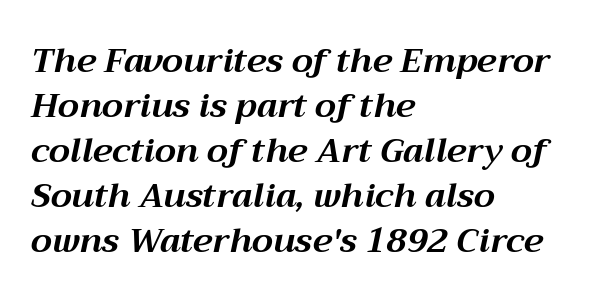
{"italic": "yes", "lean": "right", "slant_degrees": 12, "bold": "yes", "weight": "bold", "width": "normal", "stroke_contrast": "medium", "x_height": "medium", "monospaced": "no", "underline": "no", "align": "left", "line_spacing": "normal", "line_spacing_ratio": 1.32, "letter_spacing": "normal", "letter_spacing_em": 0.0, "glyph_px": 34}
